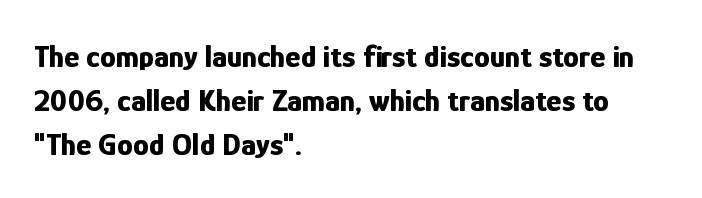
Think of a printed novel: that variable character pitch is what you see here. Observe the ordinary spacing: letters are neighbours, not strangers. Weight check: bold — yes, fully. Each line starts at the same left margin while the right side varies. Notice how descenders clear the ascenders below comfortably — that's standard leading. If you drew a line through each stem, it would be perfectly vertical.
